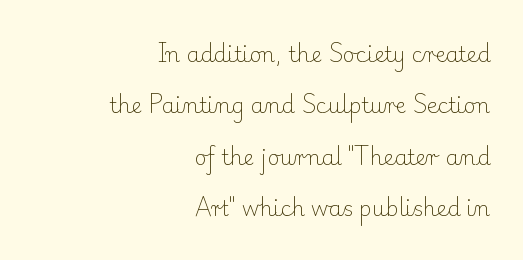
Q: Is the text bold? A: No.
Q: Is the text italic (slanted)? A: No, it is upright.
Q: Is the text underlined? A: No.
Q: How is the paragraph aligned? A: Right-aligned.
Q: Is the spacing between letters normal or unusually wide? A: Normal.
Q: Is the spacing between lines tight, normal or loose? A: Loose.
